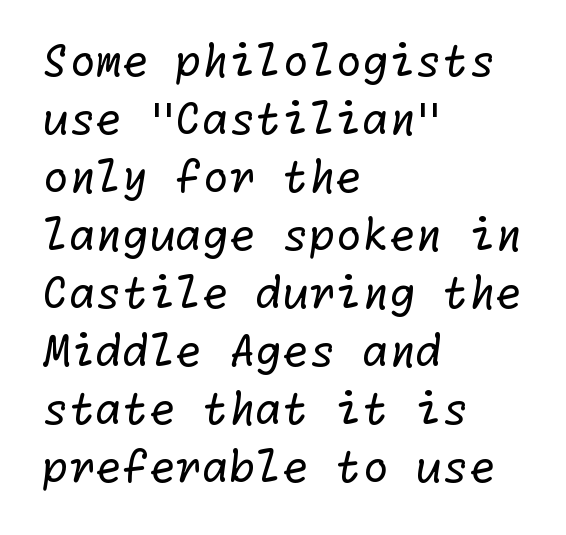
The rows are spaced the way most documents space them. The setting favours the left margin, as ordinary paragraphs usually do. Descender tails drop into unmarked territory. The passage shown has conventional tracking throughout. Nothing sits at the stroke ends, so this counts as sans-serif.
